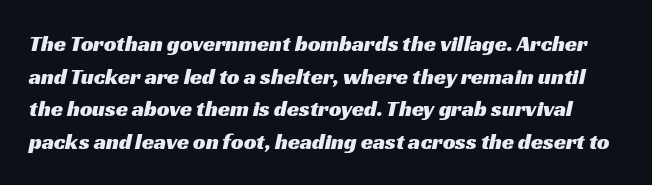
The image shows 22 px text type; set normal line spacing (1.48x), normal letter spacing, not underlined.
